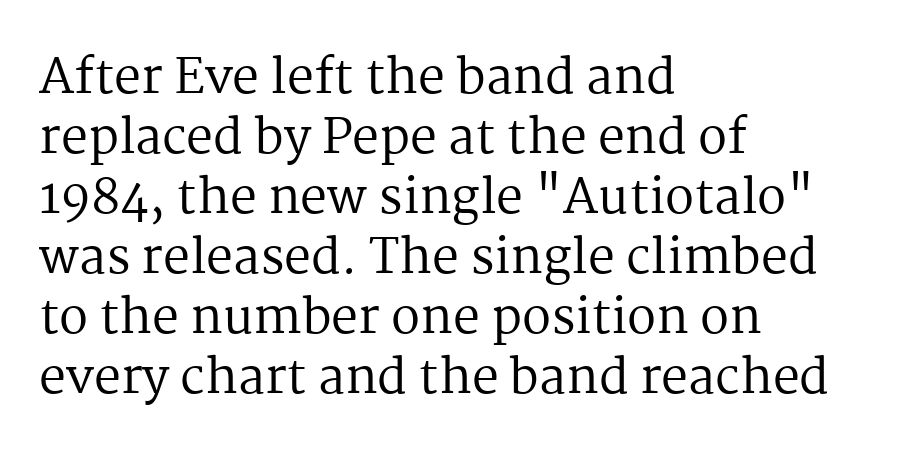
Q: Is the text bold? A: No.
Q: Is the text italic (slanted)? A: No, it is upright.
Q: Is the typeface a serif or a sans-serif typeface? A: Serif.
Q: Is the text underlined? A: No.
Q: How is the paragraph aligned? A: Left-aligned.
Q: Is the spacing between letters normal or unusually wide? A: Normal.
Q: Is the spacing between lines tight, normal or loose? A: Normal.
Q: Width (condensed, normal, or wide)? A: Normal.
Q: Stroke contrast? A: Medium.
Q: x-height? A: Medium.
Q: Monospaced? A: No.
